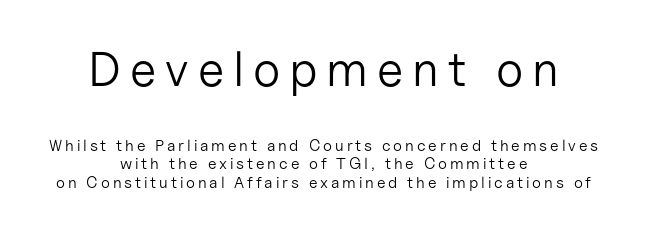
The image shows 49 px light sans-serif type, upright; set centered, line spacing 1.17x, not underlined; the first (top) block is 3.06x larger; low stroke contrast and a medium x-height.
